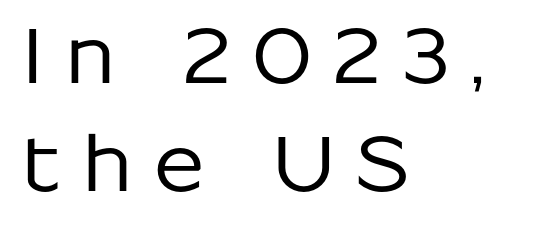
The image shows 77 px sans-serif type, upright; set left-aligned, normal line spacing (1.4x), unusually wide letter spacing (+0.25 em), not underlined; low stroke contrast and a medium x-height.
